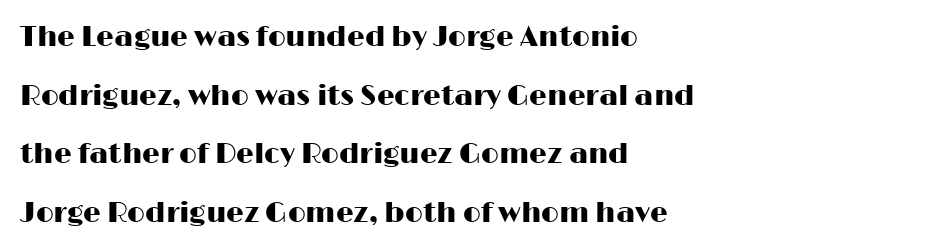
The image shows 28 px wide sans-serif type, upright; set left-aligned, loose line spacing (2.09x), normal letter spacing, not underlined; high stroke contrast and a medium x-height.
